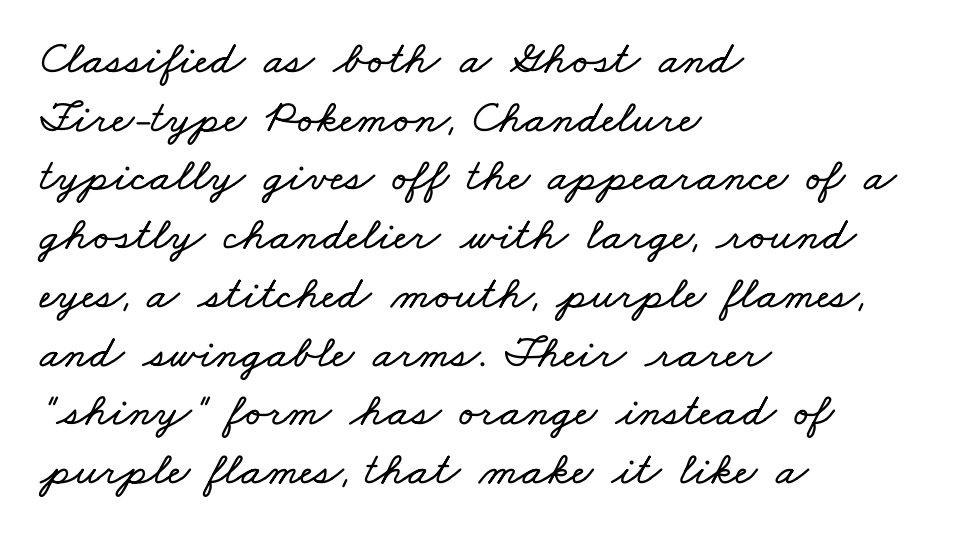
Spacing verdict: proportional, widths tailored to each character. Students, observe: this is what conventionally led text looks like. Each line starts at the same left margin while the right side varies. Words appear dense and cohesive because spacing is normal.
